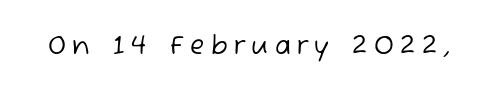
Q: Is the text bold? A: No.
Q: Is the text underlined? A: No.
Q: Is the spacing between letters normal or unusually wide? A: Unusually wide.
